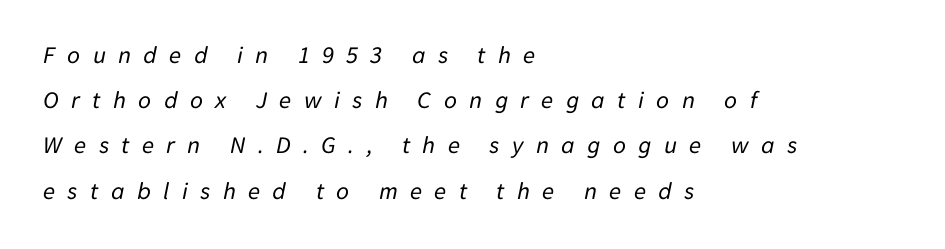
The image shows 25 px text type, italic (leaning right); set left-aligned, line spacing 1.81x, unusually wide letter spacing (+0.49 em), not underlined.
